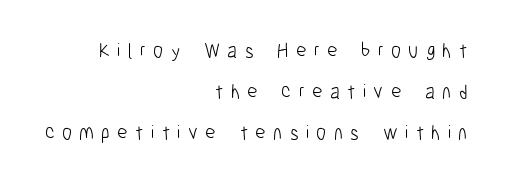
Q: Is the text bold? A: No.
Q: Is the text italic (slanted)? A: No, it is upright.
Q: Is the text underlined? A: No.
Q: How is the paragraph aligned? A: Right-aligned.
Q: Is the spacing between letters normal or unusually wide? A: Unusually wide.
Q: Is the spacing between lines tight, normal or loose? A: Loose.
